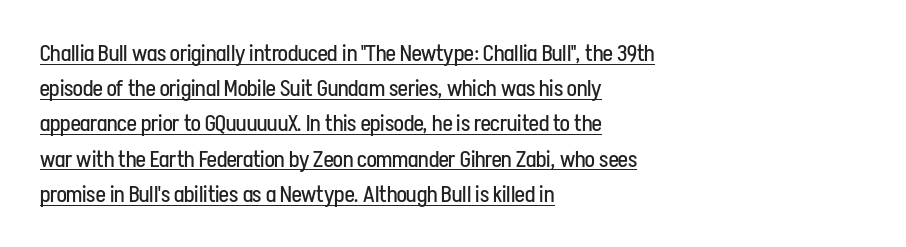
{"italic": "no", "bold": "no", "underline": "yes", "align": "left", "line_spacing": "normal", "line_spacing_ratio": 1.53, "letter_spacing": "normal", "letter_spacing_em": 0.0, "glyph_px": 23}
